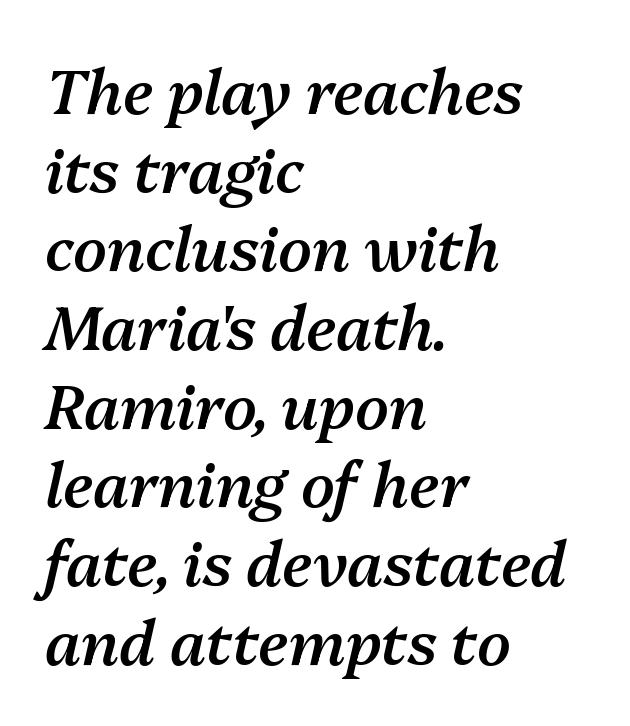
Clear beneath every line of the passage. Firm but not heavy-handed strokes: this text is semibold. Inter-character spacing is left at the font's built-in metrics. Emphasis-style slanted type is in use.
